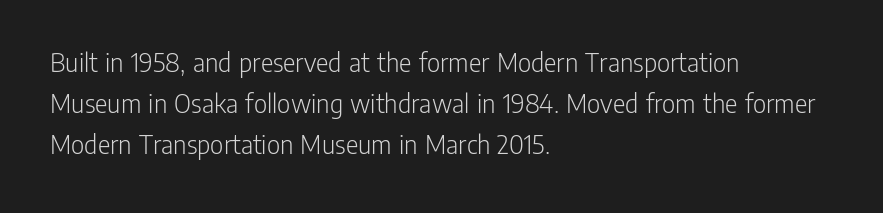
{"serif": "no", "italic": "no", "bold": "no", "weight": "light", "width": "condensed", "stroke_contrast": "low", "x_height": "medium", "monospaced": "no", "underline": "no", "align": "left", "line_spacing": "normal", "line_spacing_ratio": 1.41, "letter_spacing": "normal", "letter_spacing_em": 0.0, "glyph_px": 29}
